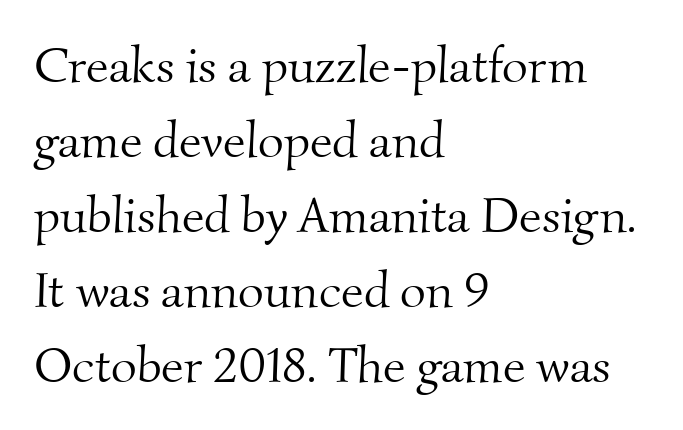
The image shows 50 px light serif type; set left-aligned, normal line spacing (1.5x), normal letter spacing, not underlined; medium stroke contrast and a small x-height.
